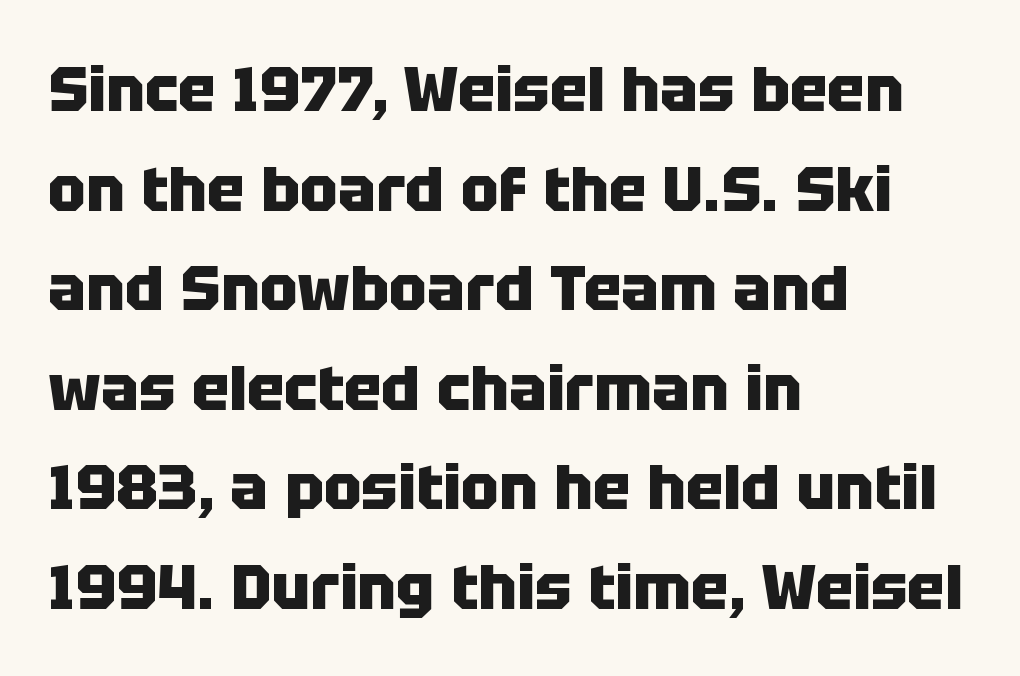
Q: Is the text bold? A: Yes.
Q: Is the text italic (slanted)? A: No, it is upright.
Q: Is the typeface a serif or a sans-serif typeface? A: Sans-serif.
Q: Is the text underlined? A: No.
Q: How is the paragraph aligned? A: Left-aligned.
Q: Is the spacing between letters normal or unusually wide? A: Normal.
Q: Is the spacing between lines tight, normal or loose? A: Normal.
Q: Width (condensed, normal, or wide)? A: Normal.
Q: Stroke contrast? A: Low.
Q: x-height? A: Large.
Q: Monospaced? A: No.
